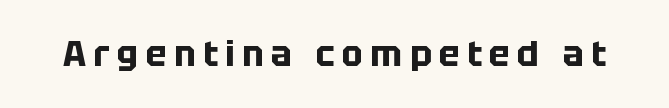
{"serif": "no", "italic": "no", "bold": "yes", "weight": "bold", "width": "normal", "stroke_contrast": "low", "x_height": "large", "monospaced": "no", "underline": "no", "letter_spacing": "wide", "letter_spacing_em": 0.21, "glyph_px": 35}
